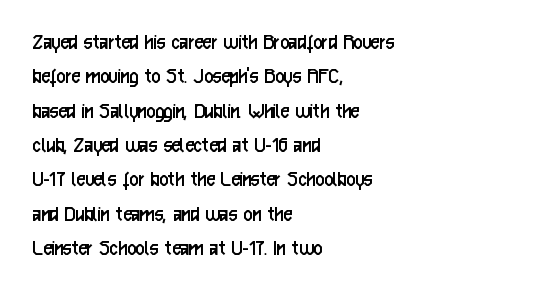
The image shows 24 px text type, upright; set left-aligned, normal line spacing (1.43x), normal letter spacing, not underlined.
